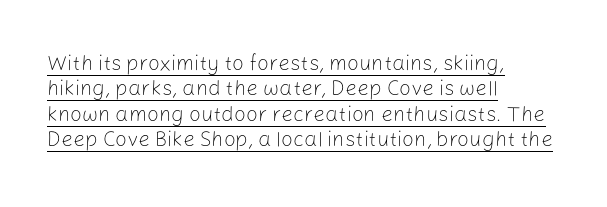
{"italic": "no", "bold": "no", "underline": "yes", "align": "left", "line_spacing_ratio": 1.21, "letter_spacing": "normal", "letter_spacing_em": 0.0, "glyph_px": 21}
